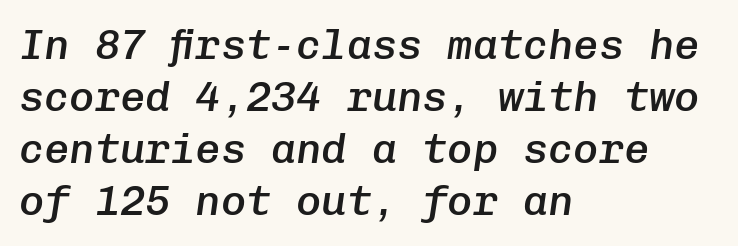
The image shows 42 px semibold type, italic (leaning right), monospaced; set left-aligned, line spacing 1.24x, normal letter spacing, not underlined; low stroke contrast and a medium x-height.
